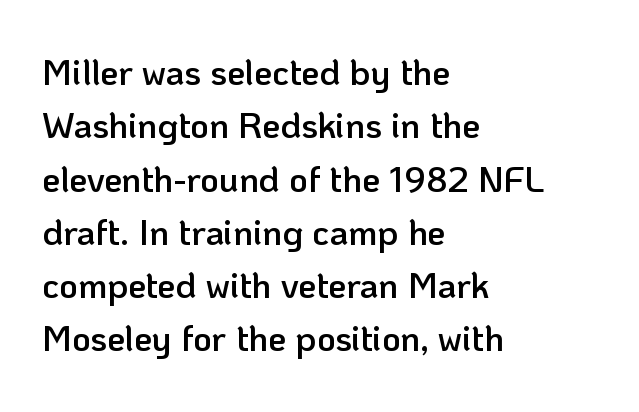
The image shows 36 px semibold sans-serif type, upright; set left-aligned, normal line spacing (1.48x), normal letter spacing, not underlined; low stroke contrast and a medium x-height.
